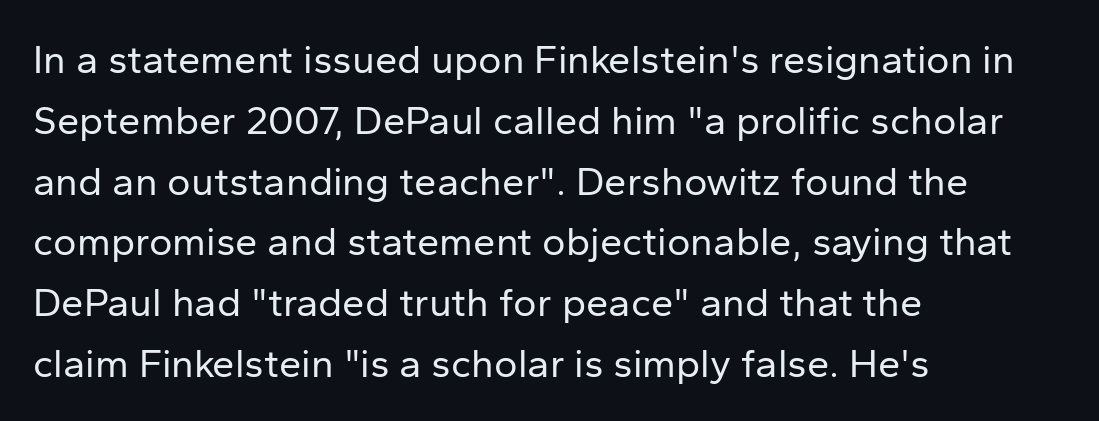
The image shows 40 px regular-weight sans-serif type, upright; set left-aligned, normal line spacing (1.52x), normal letter spacing, not underlined; low stroke contrast and a medium x-height.
